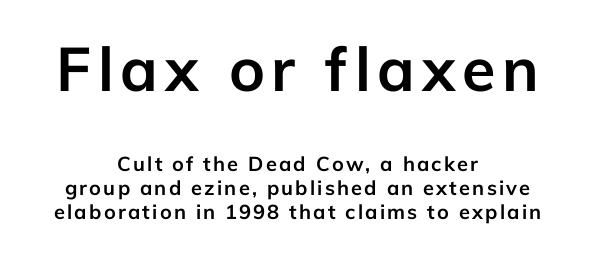
The image shows 61 px semibold sans-serif type, upright; set centered, line spacing 1.19x, not underlined; the first (top) block is 3.05x larger; low stroke contrast and a medium x-height.
